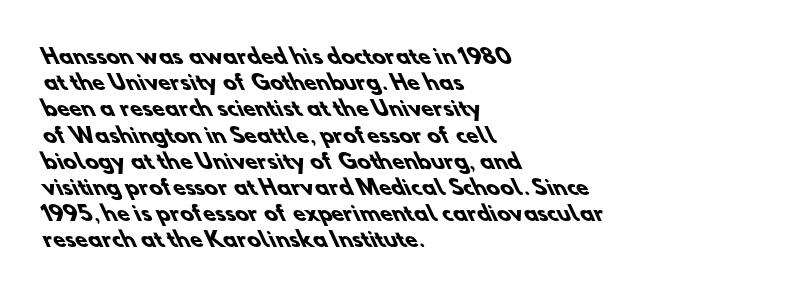
Q: Is the text bold? A: Yes.
Q: Is the text underlined? A: No.
Q: How is the paragraph aligned? A: Left-aligned.
Q: Is the spacing between letters normal or unusually wide? A: Normal.
Q: Is the spacing between lines tight, normal or loose? A: Normal.
